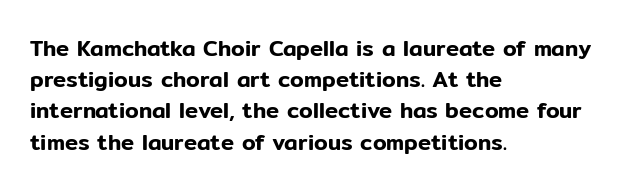
Nope, not italic — everything's standing straight. You could call the tracking neutral — neither tight nor loose. Descenders hang freely into open space. Vertical spacing — default. The compositor pushed each line to the left boundary.
